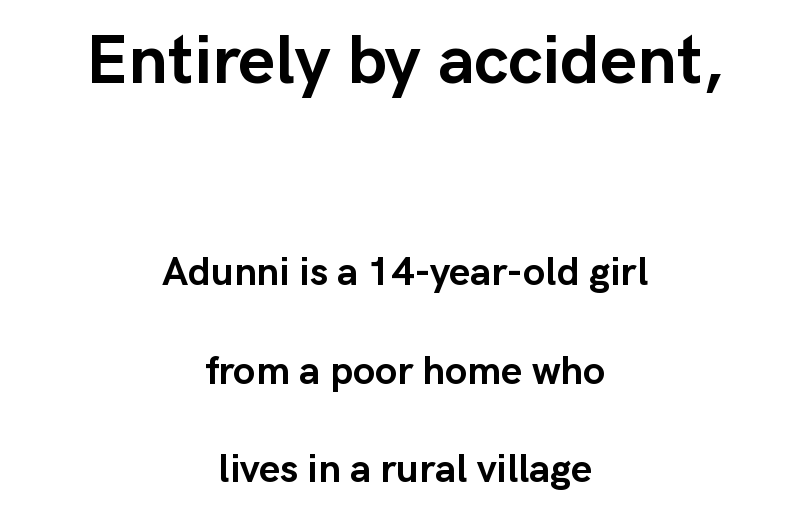
The image shows 70 px semibold sans-serif type, upright; set centered, loose line spacing (2.47x), normal letter spacing, not underlined; the first (top) block is 1.75x larger; low stroke contrast and a medium x-height.
